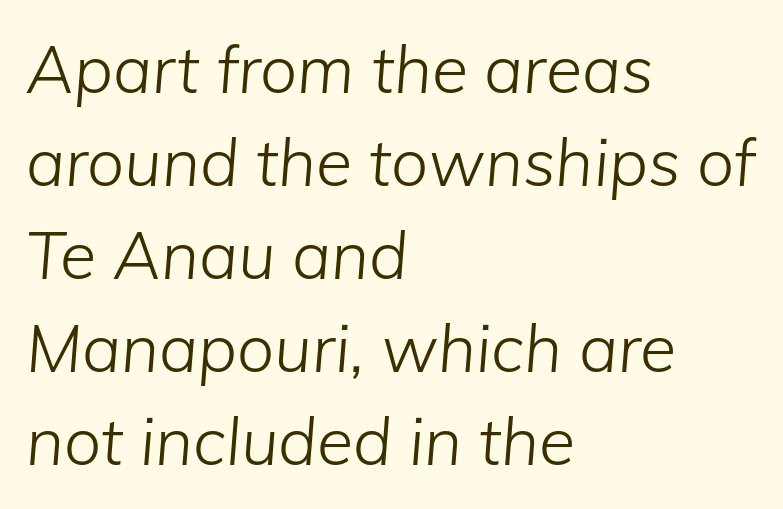
Q: Is the text bold? A: No.
Q: Is the text italic (slanted)? A: Yes, it leans right by about 5 degrees.
Q: Is the text underlined? A: No.
Q: How is the paragraph aligned? A: Left-aligned.
Q: Is the spacing between letters normal or unusually wide? A: Normal.
Q: Is the spacing between lines tight, normal or loose? A: Normal.
Q: Width (condensed, normal, or wide)? A: Normal.
Q: Stroke contrast? A: Low.
Q: x-height? A: Medium.
Q: Monospaced? A: No.
